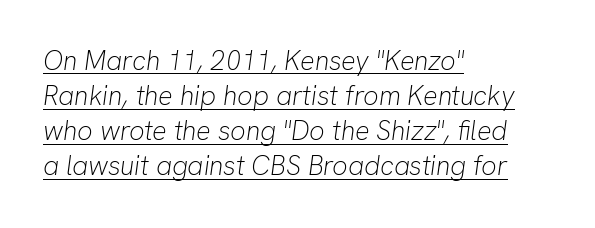
{"italic": "yes", "lean": "right", "slant_degrees": 8, "bold": "no", "underline": "yes", "align": "left", "line_spacing": "normal", "line_spacing_ratio": 1.3, "letter_spacing": "normal", "letter_spacing_em": 0.0, "glyph_px": 27}
